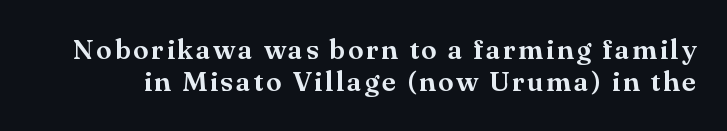
The image shows 28 px serif type, upright; set line spacing 1.16x, not underlined; medium stroke contrast and a small x-height.
